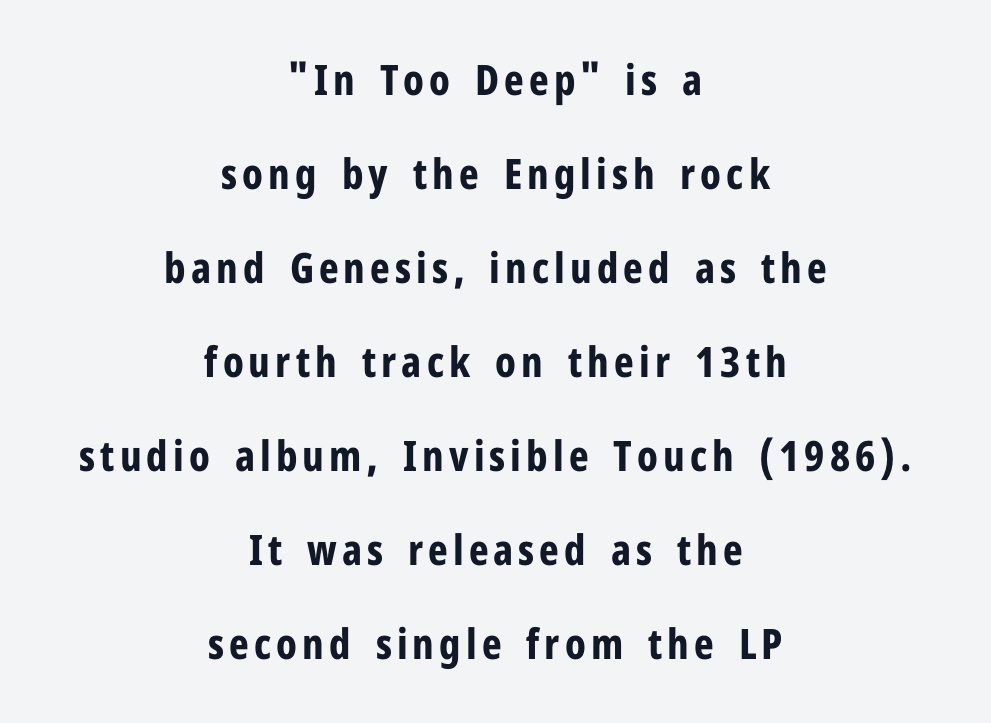
Q: Is the text bold? A: Yes.
Q: Is the text italic (slanted)? A: No, it is upright.
Q: Is the typeface a serif or a sans-serif typeface? A: Sans-serif.
Q: Is the text underlined? A: No.
Q: How is the paragraph aligned? A: Centered.
Q: Is the spacing between lines tight, normal or loose? A: Loose.
Q: Width (condensed, normal, or wide)? A: Condensed.
Q: Stroke contrast? A: Low.
Q: x-height? A: Medium.
Q: Monospaced? A: No.
